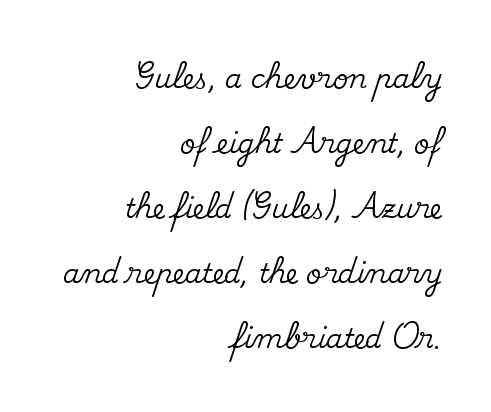
Q: Is the text italic (slanted)? A: Yes.
Q: Is the text underlined? A: No.
Q: How is the paragraph aligned? A: Right-aligned.
Q: Is the spacing between letters normal or unusually wide? A: Normal.
Q: Is the spacing between lines tight, normal or loose? A: Loose.
